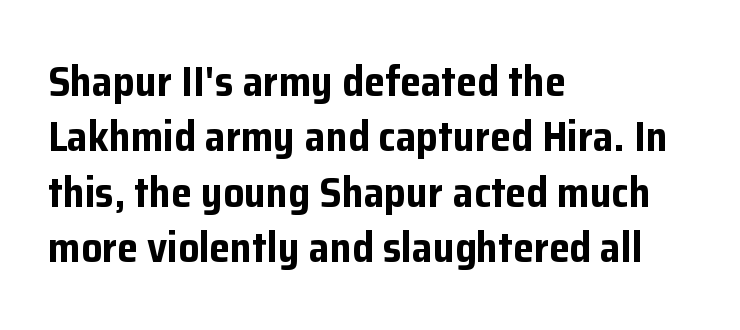
{"serif": "no", "italic": "no", "bold": "yes", "weight": "bold", "width": "normal", "stroke_contrast": "low", "x_height": "medium", "monospaced": "no", "underline": "no", "align": "left", "line_spacing": "normal", "line_spacing_ratio": 1.32, "letter_spacing": "normal", "letter_spacing_em": 0.0, "glyph_px": 42}
